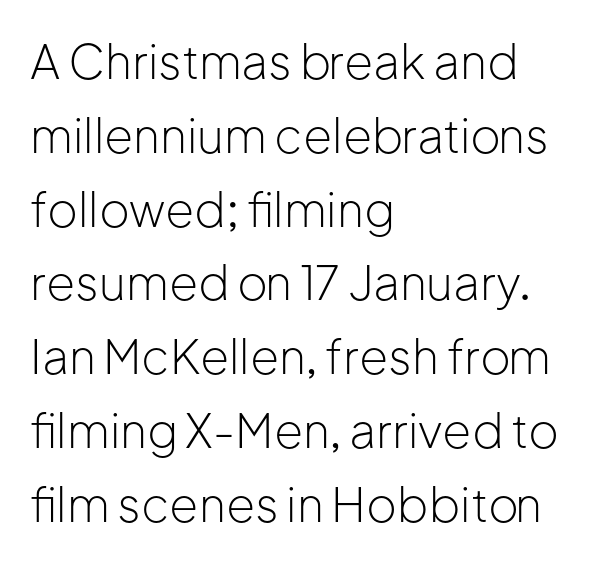
{"serif": "no", "italic": "no", "bold": "no", "weight": "light", "width": "normal", "stroke_contrast": "low", "x_height": "medium", "monospaced": "no", "underline": "no", "align": "left", "line_spacing": "normal", "line_spacing_ratio": 1.57, "letter_spacing": "normal", "letter_spacing_em": 0.0, "glyph_px": 47}
